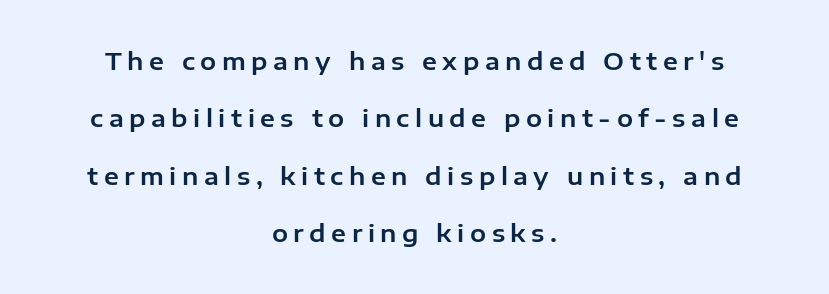
Q: Is the text italic (slanted)? A: No, it is upright.
Q: Is the text underlined? A: No.
Q: How is the paragraph aligned? A: Centered.
Q: Is the spacing between letters normal or unusually wide? A: Unusually wide.
Q: Is the spacing between lines tight, normal or loose? A: Loose.
